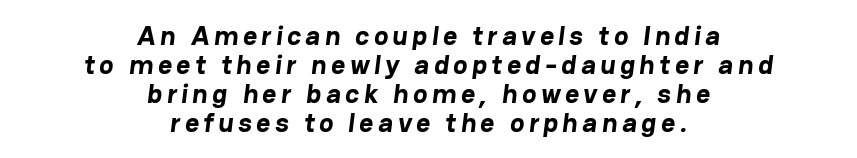
The image shows 27 px bold type; set centered, tight line spacing (1.07x), not underlined.
